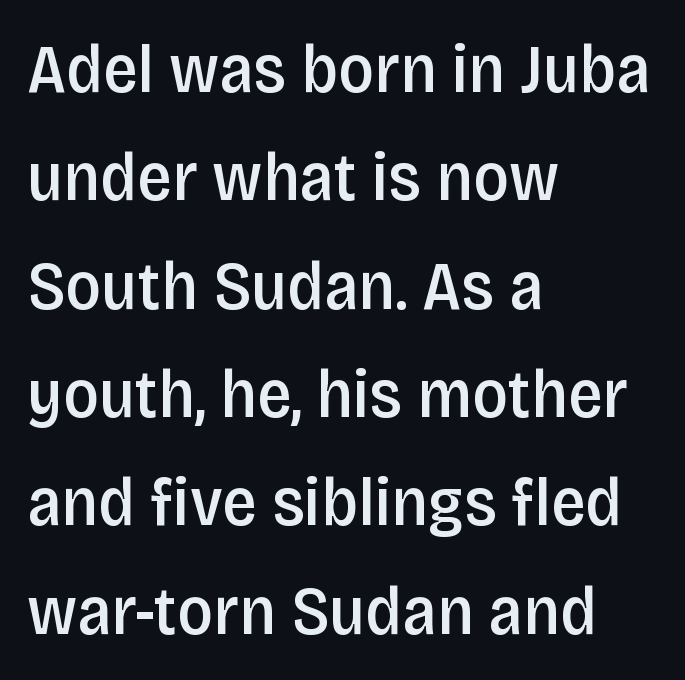
{"serif": "no", "italic": "no", "bold": "semi", "weight": "semibold", "width": "condensed", "stroke_contrast": "low", "x_height": "large", "monospaced": "no", "underline": "no", "align": "left", "line_spacing": "normal", "line_spacing_ratio": 1.57, "letter_spacing": "normal", "letter_spacing_em": 0.0, "glyph_px": 69}
